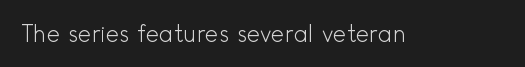
{"italic": "no", "bold": "no", "underline": "no", "letter_spacing": "normal", "letter_spacing_em": 0.0, "glyph_px": 23}
